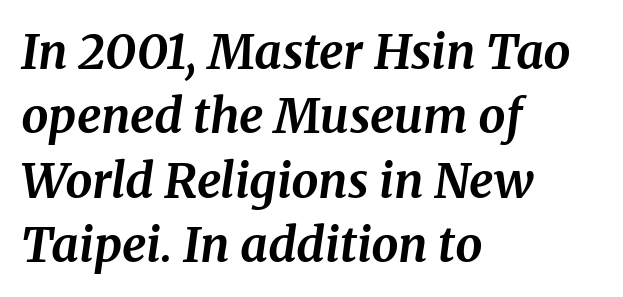
Q: Is the text bold? A: Yes.
Q: Is the text italic (slanted)? A: Yes, it leans right by about 8 degrees.
Q: Is the typeface a serif or a sans-serif typeface? A: Serif.
Q: Is the text underlined? A: No.
Q: How is the paragraph aligned? A: Left-aligned.
Q: Is the spacing between letters normal or unusually wide? A: Normal.
Q: Is the spacing between lines tight, normal or loose? A: Normal.
Q: Width (condensed, normal, or wide)? A: Normal.
Q: Stroke contrast? A: Medium.
Q: x-height? A: Medium.
Q: Monospaced? A: No.
